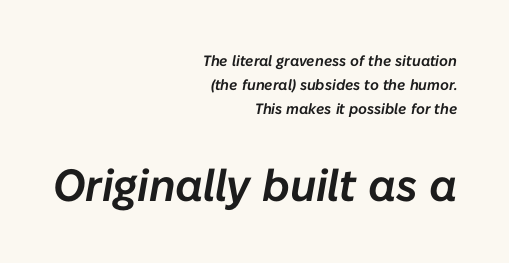
{"italic": "yes", "lean": "right", "slant_degrees": 10, "width": "normal", "stroke_contrast": "low", "x_height": "medium", "monospaced": "no", "underline": "no", "align": "right", "line_spacing": "normal", "line_spacing_ratio": 1.61, "letter_spacing": "normal", "letter_spacing_em": 0.0, "larger_block": "second", "size_ratio": 3.0, "glyph_px": 45}
